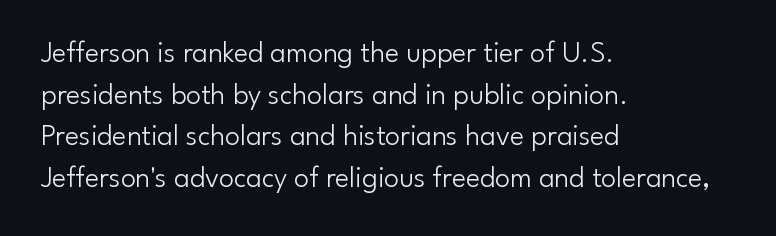
The weight tops out at a normal text grade. A typesetter would mark this as roman, not italic. Is the block centered? No — it sits flush against the left margin. Character widths vary here, with narrow letters taking less room than wide ones.
